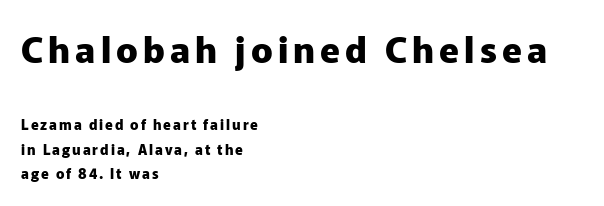
Q: Is the text bold? A: Yes.
Q: Is the text italic (slanted)? A: No, it is upright.
Q: Is the typeface a serif or a sans-serif typeface? A: Sans-serif.
Q: Is the text underlined? A: No.
Q: How is the paragraph aligned? A: Left-aligned.
Q: Which block of text is set in a larger size, the first (top) or the second (bottom)? A: The first (top) one.
Q: Width (condensed, normal, or wide)? A: Normal.
Q: Stroke contrast? A: Low.
Q: x-height? A: Medium.
Q: Monospaced? A: No.
